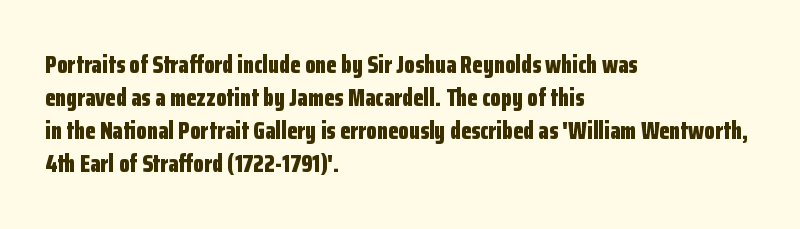
{"italic": "no", "bold": "yes", "underline": "no", "align": "left", "line_spacing": "normal", "line_spacing_ratio": 1.38, "letter_spacing": "normal", "letter_spacing_em": 0.0, "glyph_px": 24}
